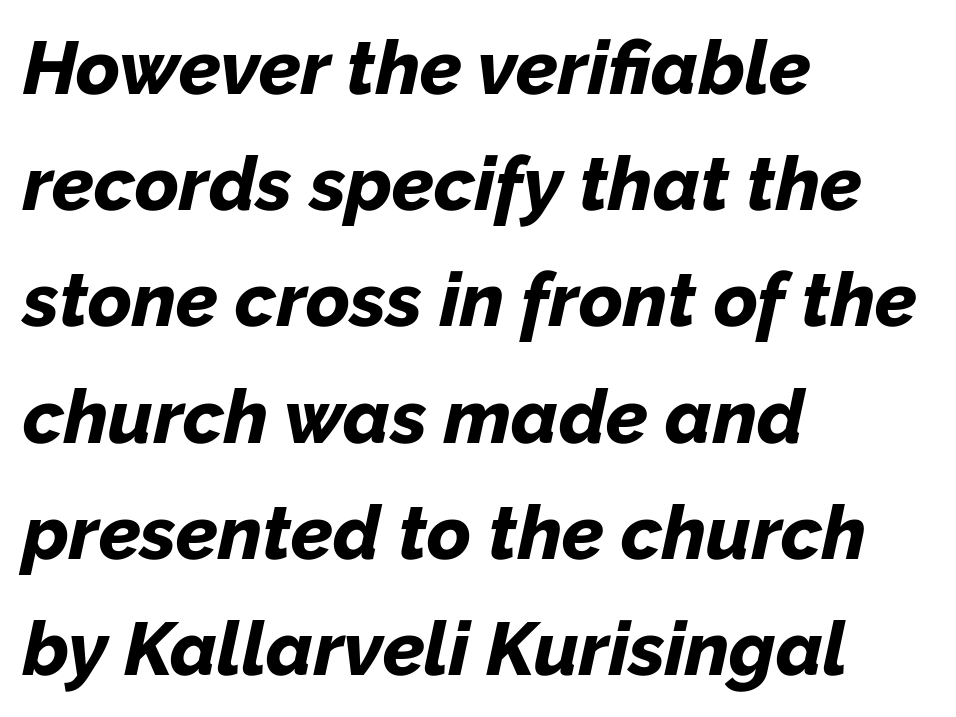
Q: Is the text bold? A: Yes.
Q: Is the text italic (slanted)? A: Yes, it leans right by about 12 degrees.
Q: Is the text underlined? A: No.
Q: How is the paragraph aligned? A: Left-aligned.
Q: Is the spacing between letters normal or unusually wide? A: Normal.
Q: Is the spacing between lines tight, normal or loose? A: Normal.
Q: Width (condensed, normal, or wide)? A: Normal.
Q: Stroke contrast? A: Low.
Q: x-height? A: Medium.
Q: Monospaced? A: No.
